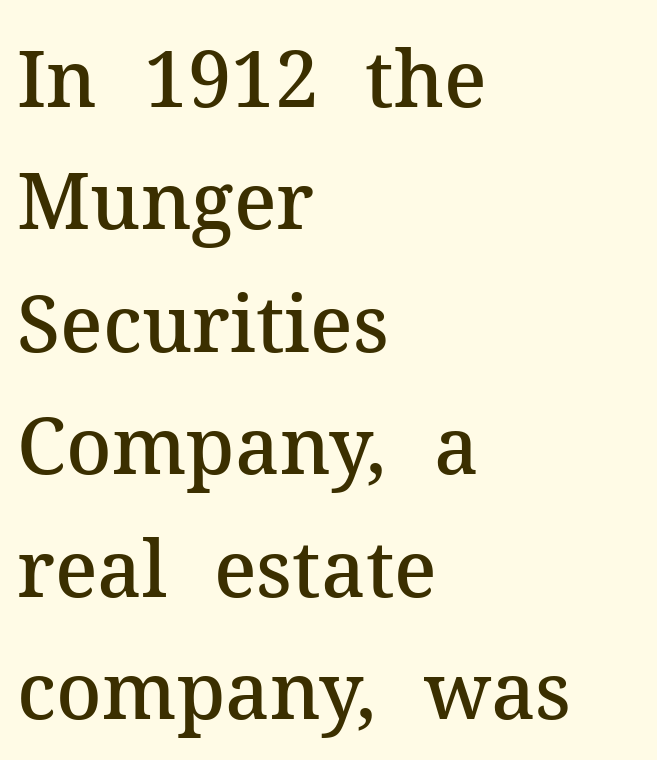
{"serif": "yes", "italic": "no", "bold": "semi", "weight": "semibold", "width": "normal", "stroke_contrast": "medium", "x_height": "medium", "monospaced": "no", "underline": "no", "align": "left", "line_spacing": "normal", "line_spacing_ratio": 1.57, "letter_spacing": "normal", "letter_spacing_em": 0.0, "glyph_px": 78}
